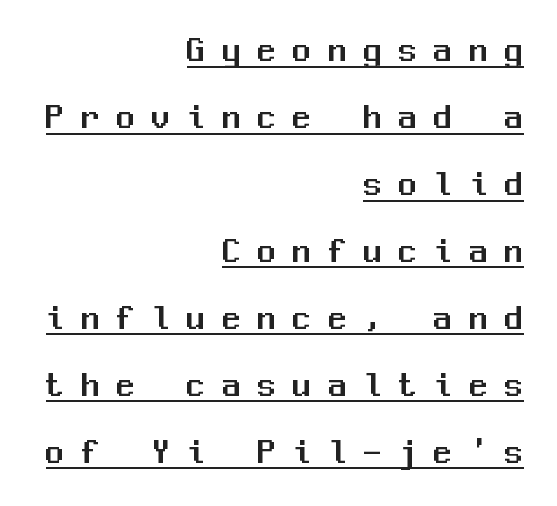
The image shows 36 px sans-serif type, upright, monospaced; set right-aligned, line spacing 1.86x, unusually wide letter spacing (+0.48 em), underlined; medium stroke contrast and a medium x-height.
